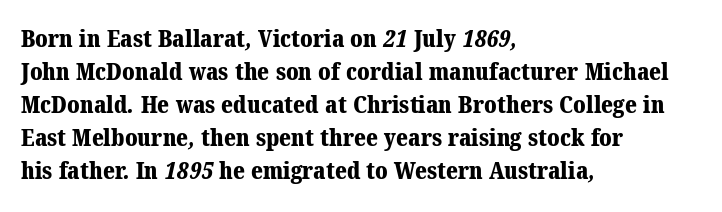
Short note: letters normally spaced. Interline gaps are of average width in this sample. Weight check: bold — yes, fully. Descenders are the only things crossing below the line.
